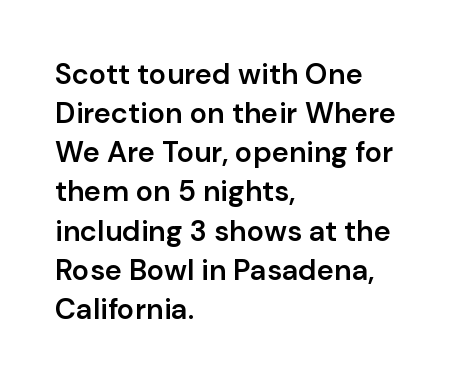
Q: Is the text bold? A: Semi-bold.
Q: Is the text italic (slanted)? A: No, it is upright.
Q: Is the typeface a serif or a sans-serif typeface? A: Sans-serif.
Q: Is the text underlined? A: No.
Q: How is the paragraph aligned? A: Left-aligned.
Q: Is the spacing between letters normal or unusually wide? A: Normal.
Q: Is the spacing between lines tight, normal or loose? A: Normal.
Q: Width (condensed, normal, or wide)? A: Normal.
Q: Stroke contrast? A: Low.
Q: x-height? A: Medium.
Q: Monospaced? A: No.
